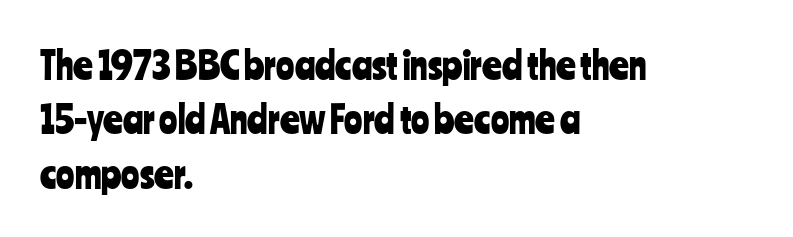
{"serif": "no", "italic": "no", "width": "condensed", "stroke_contrast": "low", "x_height": "medium", "monospaced": "no", "underline": "no", "align": "left", "line_spacing": "normal", "line_spacing_ratio": 1.43, "letter_spacing": "normal", "letter_spacing_em": 0.0, "glyph_px": 38}
